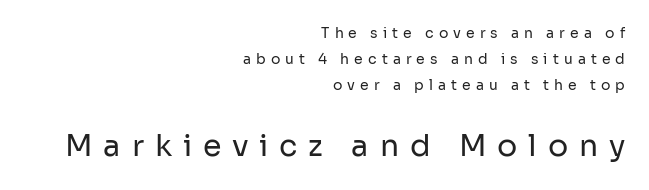
Substantial extra tracking has been applied to these lines. Compare the two chunks: the lower has the greater cap height. A sans-serif font was chosen for this passage. Leftover space on each line is placed entirely before the opening word.
